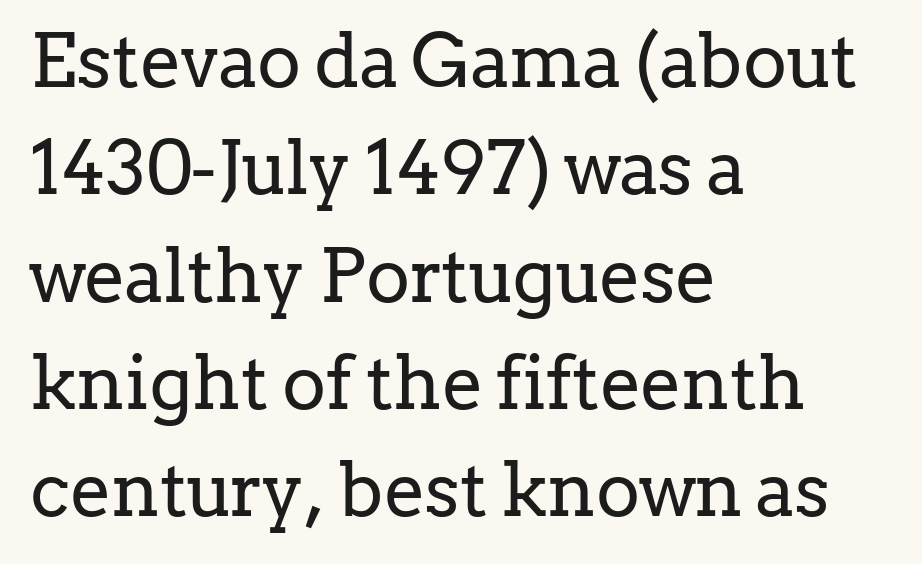
Q: Is the text bold? A: No.
Q: Is the text italic (slanted)? A: No, it is upright.
Q: Is the typeface a serif or a sans-serif typeface? A: Serif.
Q: Is the text underlined? A: No.
Q: How is the paragraph aligned? A: Left-aligned.
Q: Is the spacing between letters normal or unusually wide? A: Normal.
Q: Is the spacing between lines tight, normal or loose? A: Normal.
Q: Width (condensed, normal, or wide)? A: Normal.
Q: Stroke contrast? A: Low.
Q: x-height? A: Medium.
Q: Monospaced? A: No.
